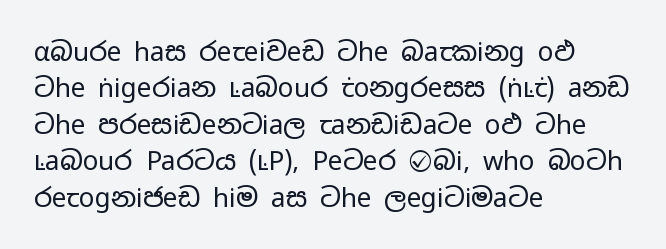
Q: Is the text bold? A: No.
Q: Is the text italic (slanted)? A: No, it is upright.
Q: Is the text underlined? A: No.
Q: How is the paragraph aligned? A: Left-aligned.
Q: Is the spacing between letters normal or unusually wide? A: Normal.
Q: Is the spacing between lines tight, normal or loose? A: Normal.
